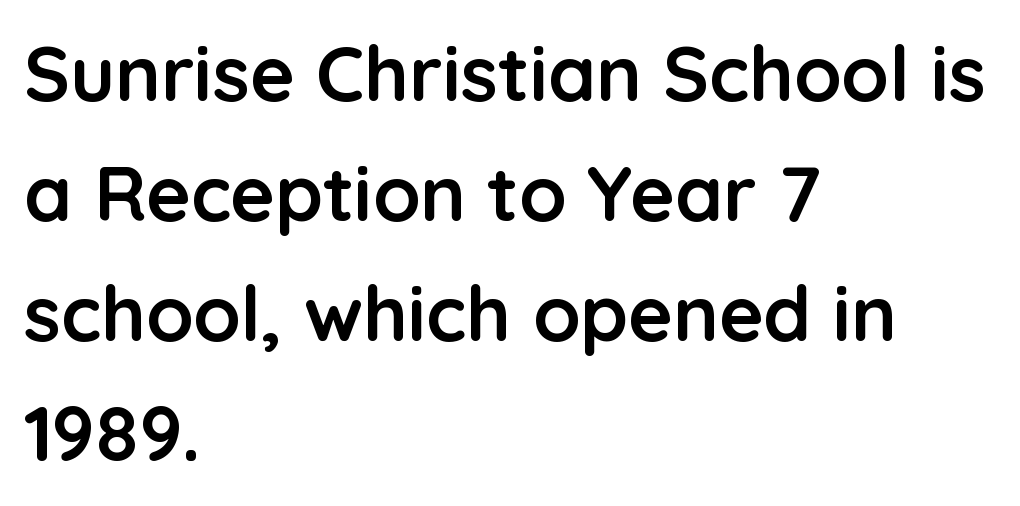
Font category for this specimen: sans-serif. A roman cut, with each character standing at attention. Looks like regular typesetting: each glyph gets only the width it needs. This sample keeps an unexceptional amount of space between lines. Glance below the letters and you will spot only blank space. The letterforms sit shoulder to shoulder at normal distance.
